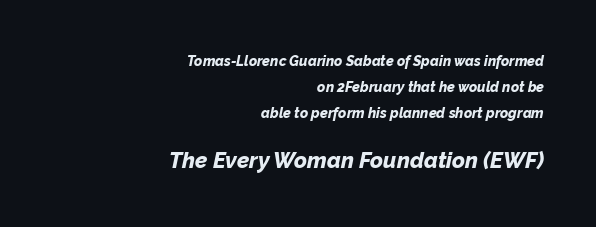
{"italic": "yes", "lean": "right", "slant_degrees": 12, "bold": "yes", "underline": "no", "align": "right", "line_spacing_ratio": 1.85, "letter_spacing": "normal", "letter_spacing_em": 0.0, "larger_block": "second", "size_ratio": 1.57, "glyph_px": 22}
